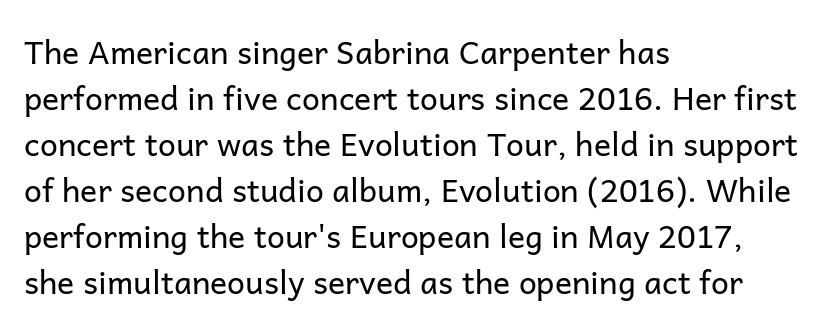
The font family rendered here belongs to the sans-serif group. Note the varied advance widths — an 'i' is clearly narrower than an 'm'. Bare-footed words on every line. The horizontal fit of the characters is conventional and even.
